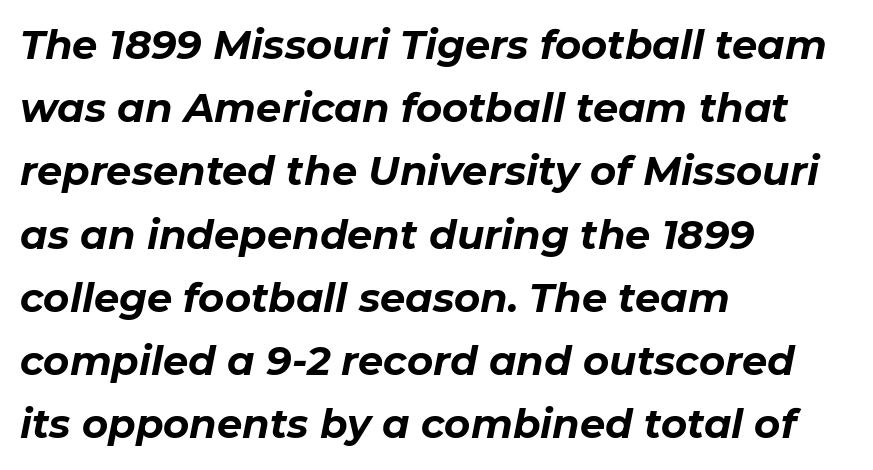
{"italic": "yes", "lean": "right", "slant_degrees": 11, "bold": "yes", "weight": "bold", "width": "normal", "stroke_contrast": "low", "x_height": "medium", "monospaced": "no", "underline": "no", "align": "left", "line_spacing": "normal", "line_spacing_ratio": 1.58, "letter_spacing": "normal", "letter_spacing_em": 0.0, "glyph_px": 40}
